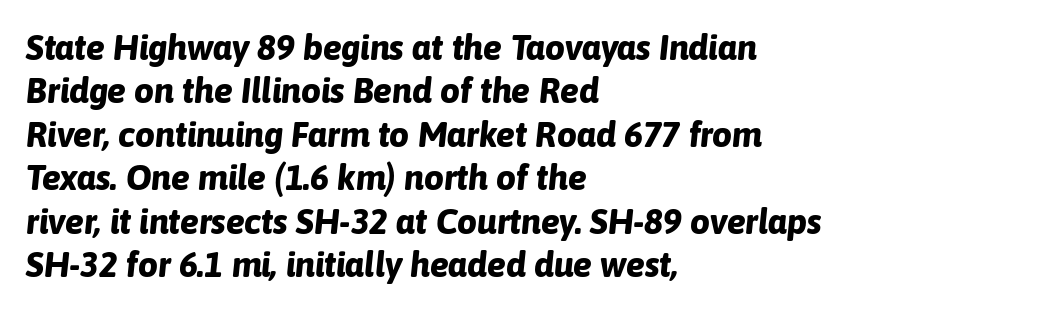
The image shows 35 px bold type, italic (leaning right); set left-aligned, line spacing 1.24x, normal letter spacing, not underlined; low stroke contrast and a medium x-height.
